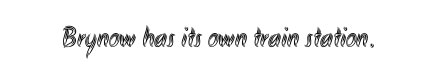
{"width": "condensed", "x_height": "small", "monospaced": "no", "underline": "no", "letter_spacing": "normal", "letter_spacing_em": 0.0, "glyph_px": 29}
